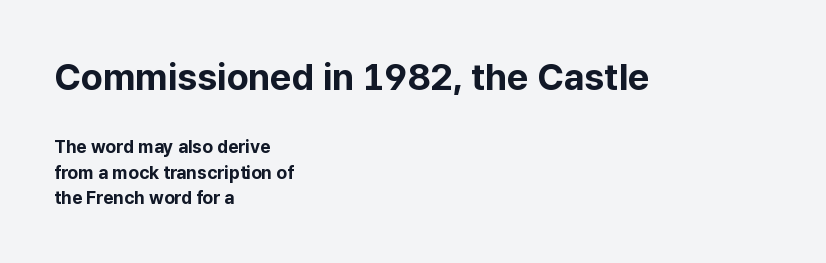
{"serif": "no", "italic": "no", "bold": "yes", "weight": "bold", "width": "normal", "stroke_contrast": "low", "x_height": "medium", "monospaced": "no", "underline": "no", "align": "left", "line_spacing": "normal", "line_spacing_ratio": 1.4, "letter_spacing": "normal", "letter_spacing_em": 0.0, "larger_block": "first", "size_ratio": 2.06, "glyph_px": 37}
